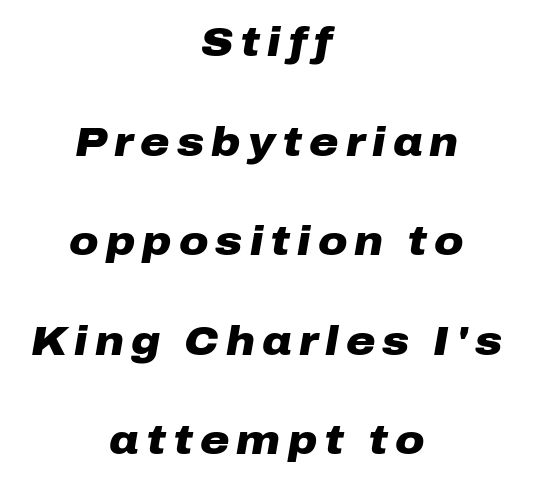
Q: Is the text bold? A: Yes.
Q: Is the text italic (slanted)? A: Yes, it leans right by about 10 degrees.
Q: Is the text underlined? A: No.
Q: How is the paragraph aligned? A: Centered.
Q: Is the spacing between lines tight, normal or loose? A: Loose.
Q: Width (condensed, normal, or wide)? A: Wide.
Q: Stroke contrast? A: Low.
Q: x-height? A: Medium.
Q: Monospaced? A: No.
